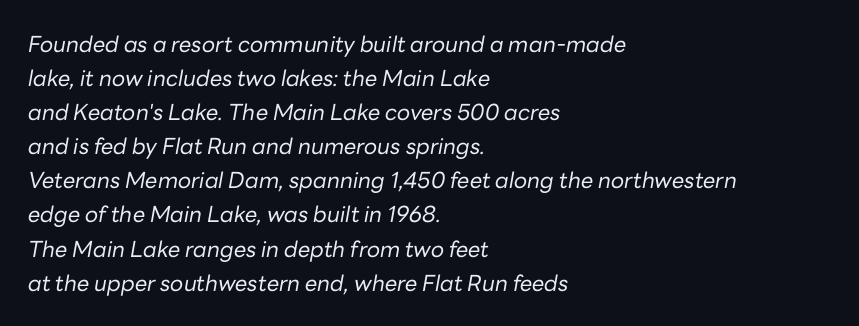
{"italic": "yes", "lean": "right", "slant_degrees": 10, "bold": "no", "underline": "no", "align": "left", "line_spacing": "normal", "line_spacing_ratio": 1.55, "letter_spacing": "normal", "letter_spacing_em": 0.0, "glyph_px": 22}
